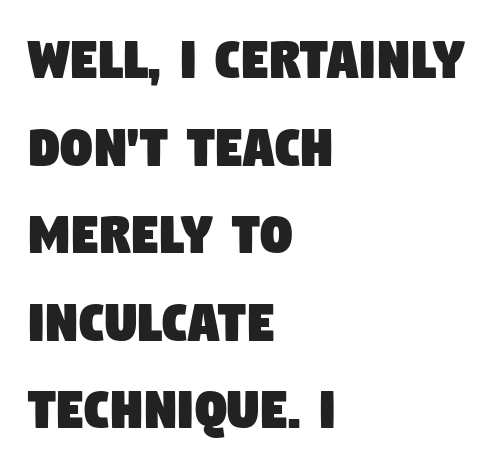
Q: Is the typeface a serif or a sans-serif typeface? A: Sans-serif.
Q: Is the text underlined? A: No.
Q: How is the paragraph aligned? A: Left-aligned.
Q: Is the spacing between letters normal or unusually wide? A: Normal.
Q: Is the spacing between lines tight, normal or loose? A: Normal.
Q: Width (condensed, normal, or wide)? A: Condensed.
Q: Stroke contrast? A: Low.
Q: x-height? A: Large.
Q: Monospaced? A: No.
